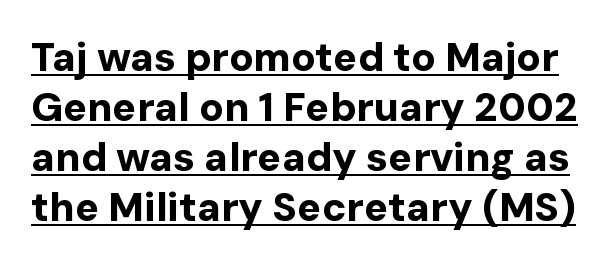
Q: Is the text bold? A: Yes.
Q: Is the text italic (slanted)? A: No, it is upright.
Q: Is the typeface a serif or a sans-serif typeface? A: Sans-serif.
Q: Is the text underlined? A: Yes.
Q: Is the spacing between letters normal or unusually wide? A: Normal.
Q: Is the spacing between lines tight, normal or loose? A: Normal.
Q: Width (condensed, normal, or wide)? A: Normal.
Q: Stroke contrast? A: Low.
Q: x-height? A: Medium.
Q: Monospaced? A: No.
